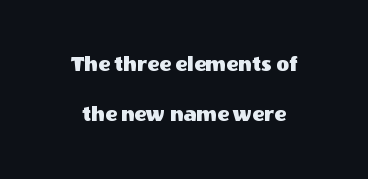
Q: Is the text italic (slanted)? A: No, it is upright.
Q: Is the text underlined? A: No.
Q: Is the spacing between letters normal or unusually wide? A: Normal.
Q: Is the spacing between lines tight, normal or loose? A: Loose.
